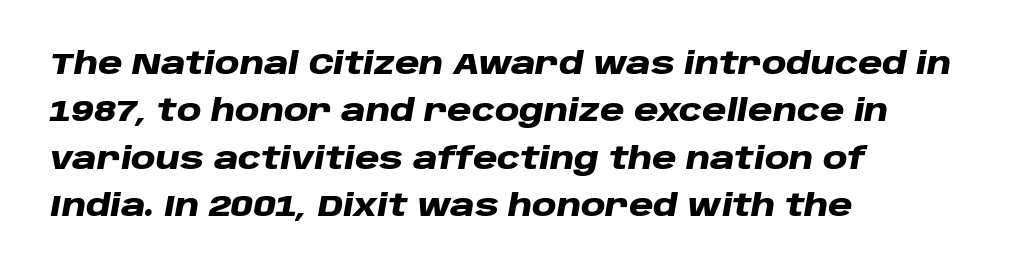
An italicized treatment has been applied to the whole sample. Compared with typical body copy, the letter spacing here is the same. These lines carry a lot of weight — the face is fully bold. These lines sit exactly where default settings would place them. Do the characters align in a grid? No, the font is proportional. The glyphs are unaccompanied by any horizontal stroke below them.
